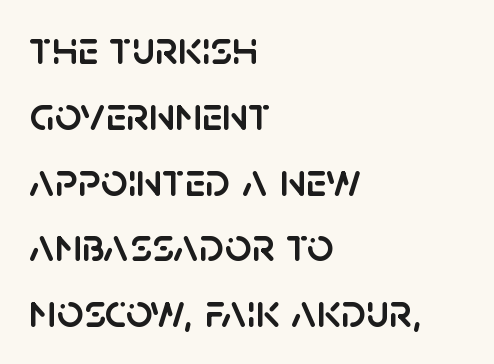
{"serif": "no", "italic": "no", "width": "normal", "stroke_contrast": "low", "x_height": "large", "monospaced": "no", "underline": "no", "align": "left", "line_spacing": "normal", "line_spacing_ratio": 1.4, "letter_spacing": "normal", "letter_spacing_em": 0.0, "glyph_px": 47}
